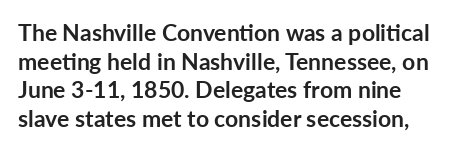
The strokes are fattened all the way to bold. Standard letterfit; no display-style spreading of the glyphs. Unlike italic type, these characters show no tilt at all. Descenders hang freely into open space.
